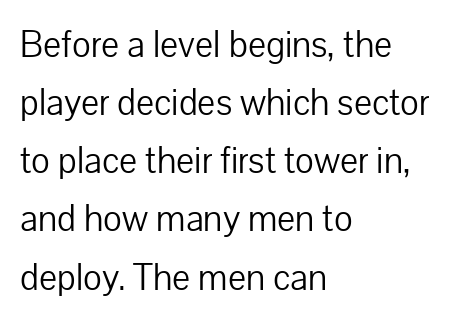
Q: Is the text bold? A: No.
Q: Is the text italic (slanted)? A: No, it is upright.
Q: Is the typeface a serif or a sans-serif typeface? A: Sans-serif.
Q: Is the text underlined? A: No.
Q: How is the paragraph aligned? A: Left-aligned.
Q: Is the spacing between letters normal or unusually wide? A: Normal.
Q: Is the spacing between lines tight, normal or loose? A: Normal.
Q: Width (condensed, normal, or wide)? A: Normal.
Q: Stroke contrast? A: Low.
Q: x-height? A: Medium.
Q: Monospaced? A: No.
